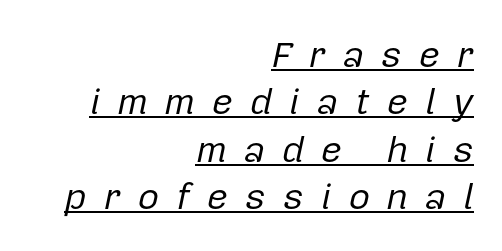
{"italic": "yes", "lean": "right", "slant_degrees": 12, "bold": "no", "weight": "regular", "width": "normal", "stroke_contrast": "low", "x_height": "medium", "monospaced": "no", "underline": "yes", "align": "right", "line_spacing": "normal", "line_spacing_ratio": 1.28, "letter_spacing": "wide", "letter_spacing_em": 0.45, "glyph_px": 37}
